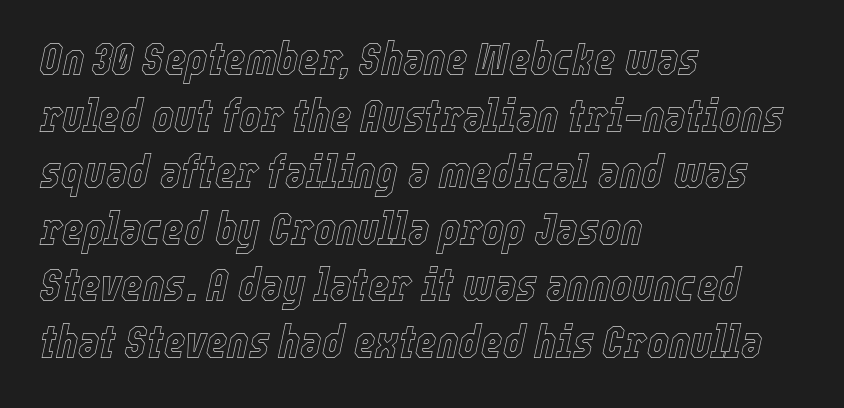
The image shows 46 px condensed type, italic (leaning right); set left-aligned, line spacing 1.23x, normal letter spacing, not underlined; a medium x-height.
